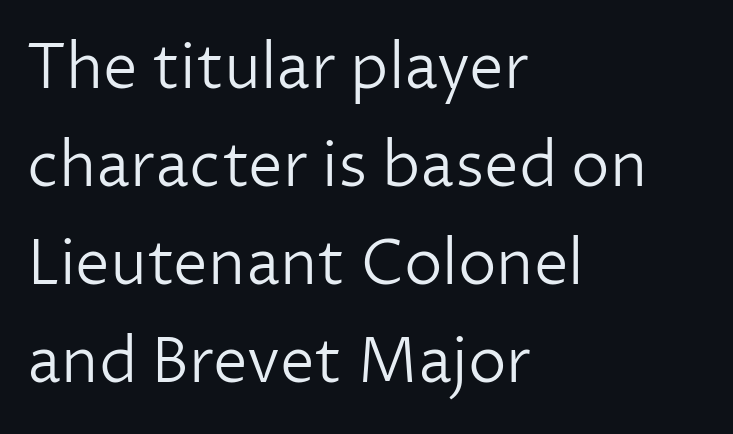
{"serif": "no", "italic": "no", "bold": "no", "weight": "light", "width": "normal", "stroke_contrast": "low", "x_height": "medium", "monospaced": "no", "underline": "no", "align": "left", "line_spacing": "normal", "line_spacing_ratio": 1.58, "letter_spacing": "normal", "letter_spacing_em": 0.0, "glyph_px": 62}
